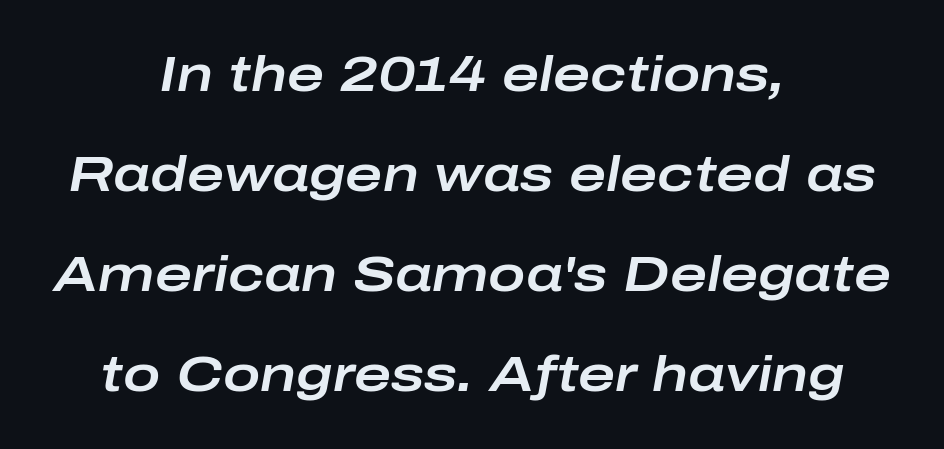
The image shows 50 px wide type, italic (leaning right); set centered, loose line spacing (2.0x), normal letter spacing, not underlined; low stroke contrast and a medium x-height.
